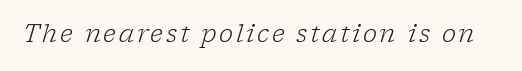
Q: Is the text bold? A: No.
Q: Is the text italic (slanted)? A: Yes, it leans right by about 17 degrees.
Q: Is the text underlined? A: No.
